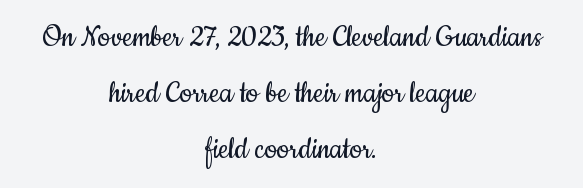
Is there much room between lines? A standard amount, neither cramped nor airy. Each letter's strokes conclude bluntly, with no projecting serifs. The cut favours lightness, reaching ordinary text weight at its darkest. Notice how the passage keeps no hard edge, just a central spine.
